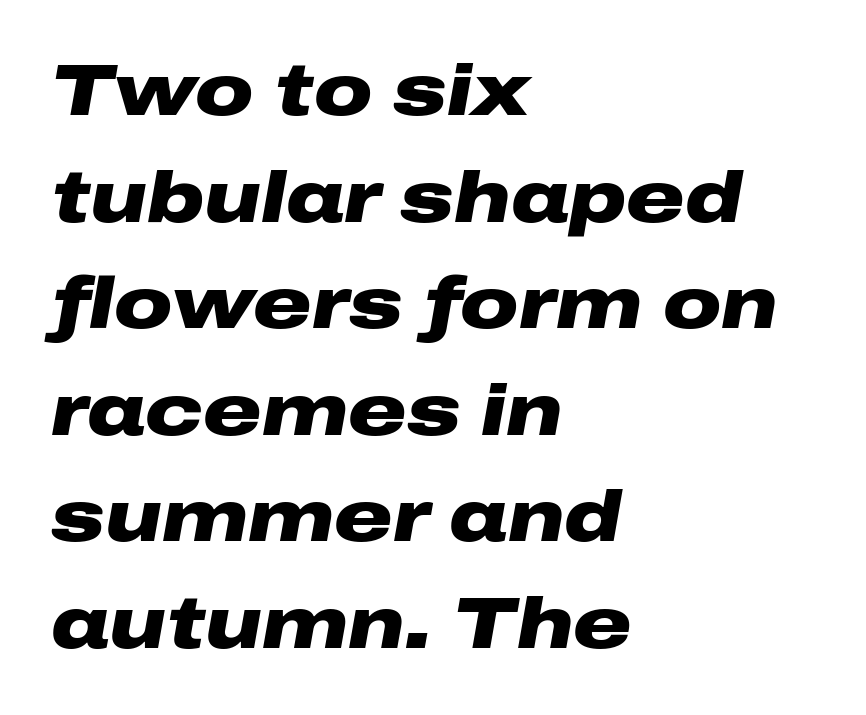
Q: Is the text bold? A: Yes.
Q: Is the text italic (slanted)? A: Yes, it leans right by about 10 degrees.
Q: Is the text underlined? A: No.
Q: How is the paragraph aligned? A: Left-aligned.
Q: Is the spacing between letters normal or unusually wide? A: Normal.
Q: Is the spacing between lines tight, normal or loose? A: Normal.
Q: Width (condensed, normal, or wide)? A: Wide.
Q: Stroke contrast? A: Low.
Q: x-height? A: Medium.
Q: Monospaced? A: No.
